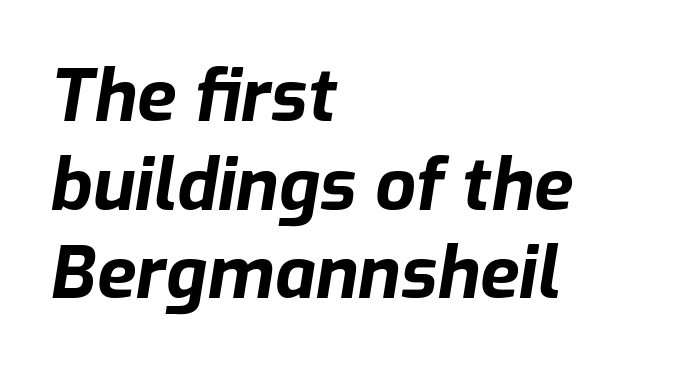
{"italic": "yes", "lean": "right", "slant_degrees": 9, "bold": "yes", "weight": "bold", "width": "normal", "stroke_contrast": "low", "x_height": "medium", "monospaced": "no", "underline": "no", "align": "left", "line_spacing_ratio": 1.23, "letter_spacing": "normal", "letter_spacing_em": 0.0, "glyph_px": 72}
